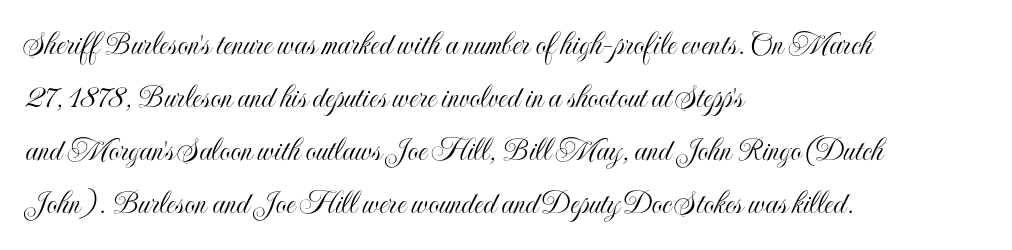
Words float on clear page, feet unadorned. The passage shown is typed in a proportional face where columns would drift. Observe the ordinary spacing: letters are neighbours, not strangers. If you drew a ruler down the left edge, every line would touch it.
